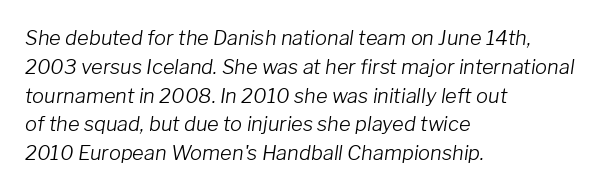
Q: Is the text bold? A: No.
Q: Is the text italic (slanted)? A: Yes, it leans right by about 8 degrees.
Q: Is the text underlined? A: No.
Q: How is the paragraph aligned? A: Left-aligned.
Q: Is the spacing between letters normal or unusually wide? A: Normal.
Q: Is the spacing between lines tight, normal or loose? A: Normal.
